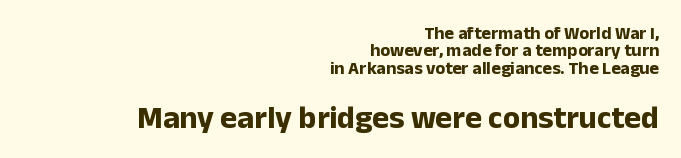
The image shows 32 px bold sans-serif type, upright; set right-aligned, tight line spacing (0.96x), normal letter spacing, not underlined; the second (bottom) block is 1.78x larger; low stroke contrast and a medium x-height.
